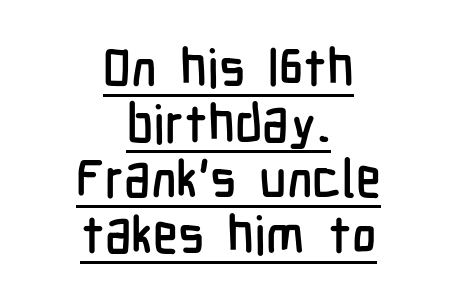
{"serif": "no", "italic": "no", "width": "condensed", "stroke_contrast": "low", "x_height": "medium", "monospaced": "no", "underline": "yes", "align": "center", "line_spacing": "tight", "line_spacing_ratio": 1.07, "letter_spacing": "normal", "letter_spacing_em": 0.0, "glyph_px": 52}
